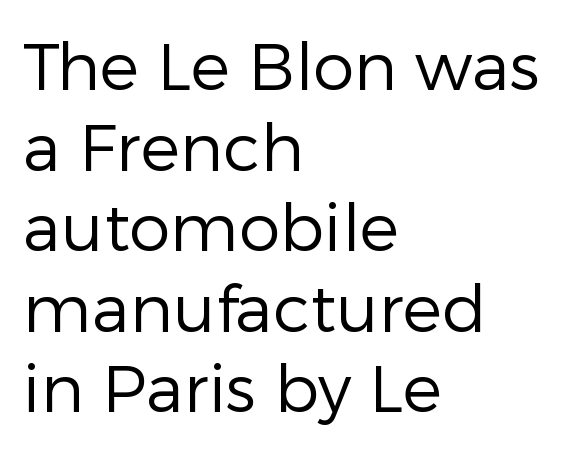
{"serif": "no", "italic": "no", "bold": "no", "weight": "regular", "width": "normal", "stroke_contrast": "low", "x_height": "medium", "monospaced": "no", "underline": "no", "align": "left", "line_spacing_ratio": 1.22, "letter_spacing": "normal", "letter_spacing_em": 0.0, "glyph_px": 66}
